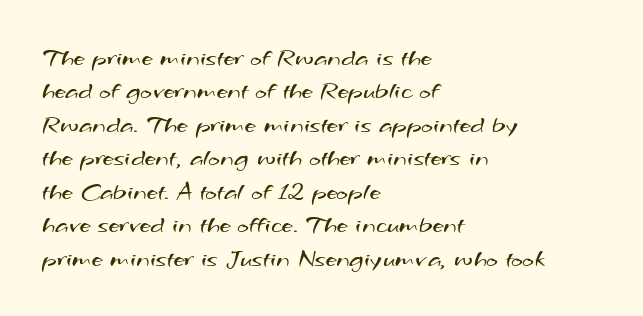
The image shows 25 px text type; set left-aligned, normal line spacing (1.34x), normal letter spacing, not underlined.
